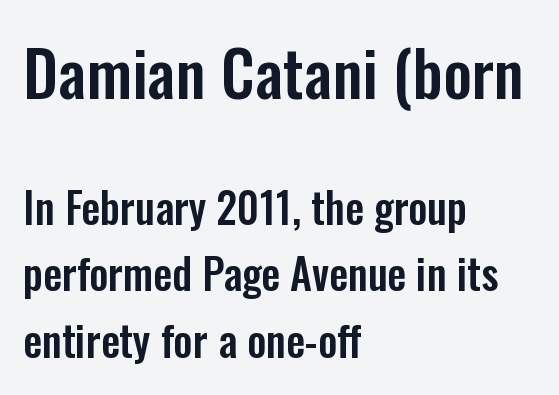
{"serif": "no", "italic": "no", "width": "condensed", "stroke_contrast": "low", "x_height": "medium", "monospaced": "no", "underline": "no", "align": "left", "line_spacing": "normal", "line_spacing_ratio": 1.59, "letter_spacing": "normal", "letter_spacing_em": 0.0, "larger_block": "first", "size_ratio": 1.5, "glyph_px": 63}
